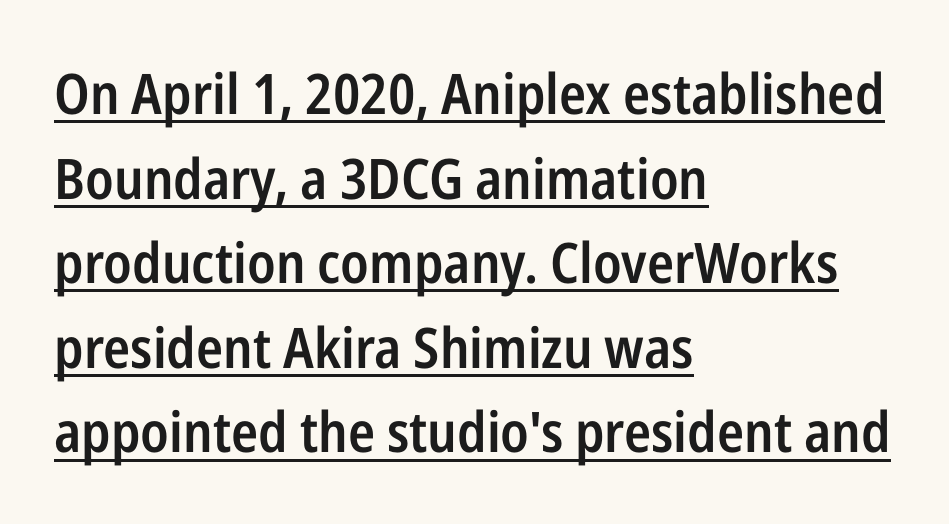
Q: Is the text bold? A: Semi-bold.
Q: Is the text italic (slanted)? A: No, it is upright.
Q: Is the typeface a serif or a sans-serif typeface? A: Sans-serif.
Q: Is the text underlined? A: Yes.
Q: How is the paragraph aligned? A: Left-aligned.
Q: Is the spacing between letters normal or unusually wide? A: Normal.
Q: Is the spacing between lines tight, normal or loose? A: Normal.
Q: Width (condensed, normal, or wide)? A: Condensed.
Q: Stroke contrast? A: Low.
Q: x-height? A: Medium.
Q: Monospaced? A: No.
